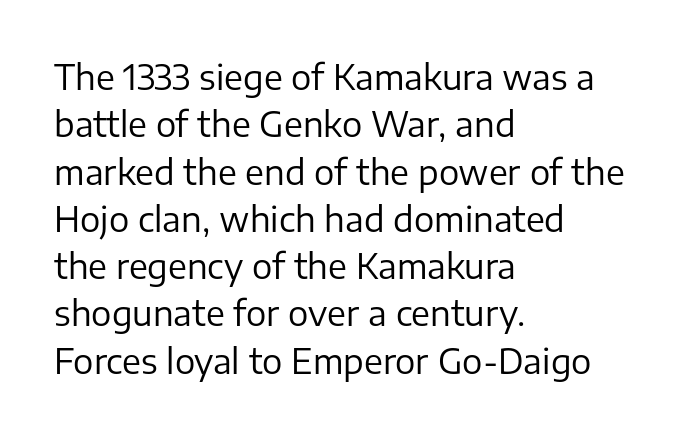
The image shows 34 px regular-weight sans-serif type, upright; set left-aligned, normal line spacing (1.39x), normal letter spacing, not underlined; low stroke contrast and a medium x-height.
